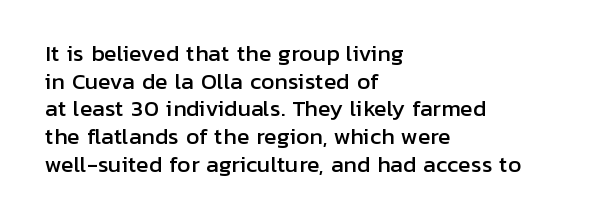
Every character sits straight up, as roman type does. Decoration check: the copy has no underline. A normal amount of white space separates one row of letters from the next. The passage shown has conventional tracking throughout.
